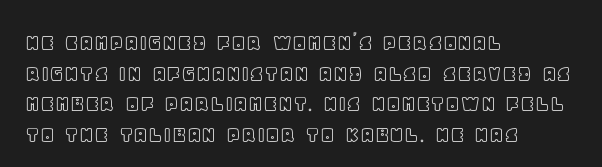
The image shows 24 px text type, upright; set left-aligned, normal line spacing (1.28x), normal letter spacing, not underlined.
